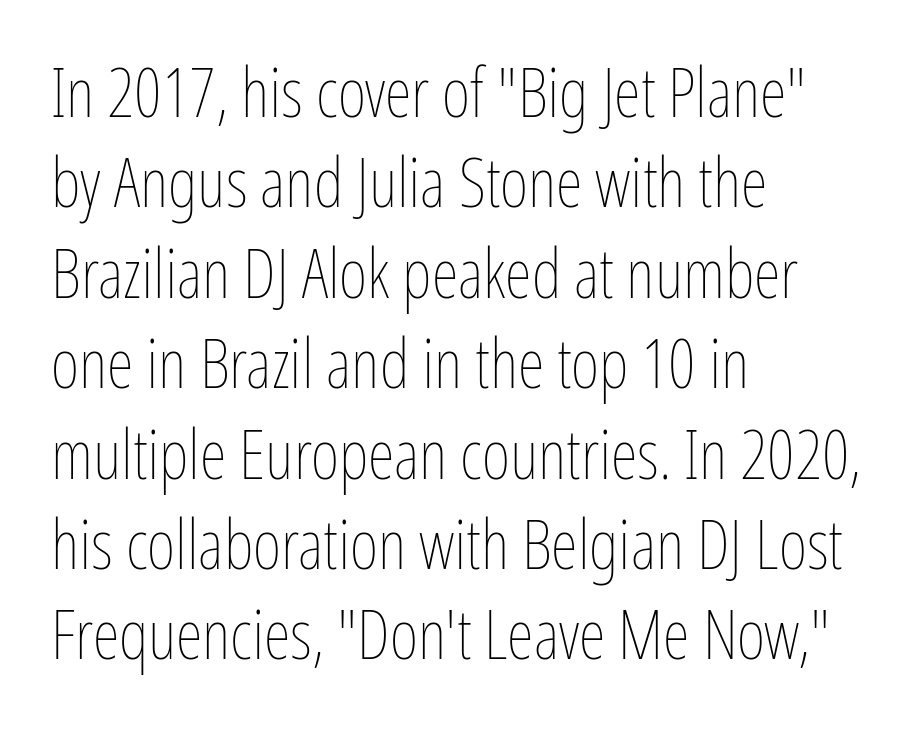
The image shows 69 px thin, condensed type, upright; set left-aligned, normal line spacing (1.31x), normal letter spacing, not underlined; low stroke contrast and a medium x-height.
